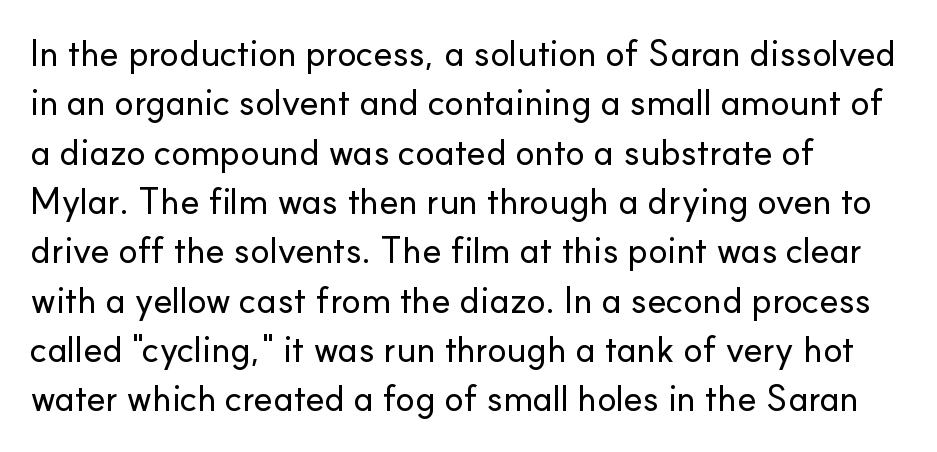
{"serif": "no", "italic": "no", "width": "normal", "stroke_contrast": "low", "x_height": "small", "monospaced": "no", "underline": "no", "align": "left", "line_spacing": "normal", "line_spacing_ratio": 1.37, "letter_spacing": "normal", "letter_spacing_em": 0.0, "glyph_px": 36}
